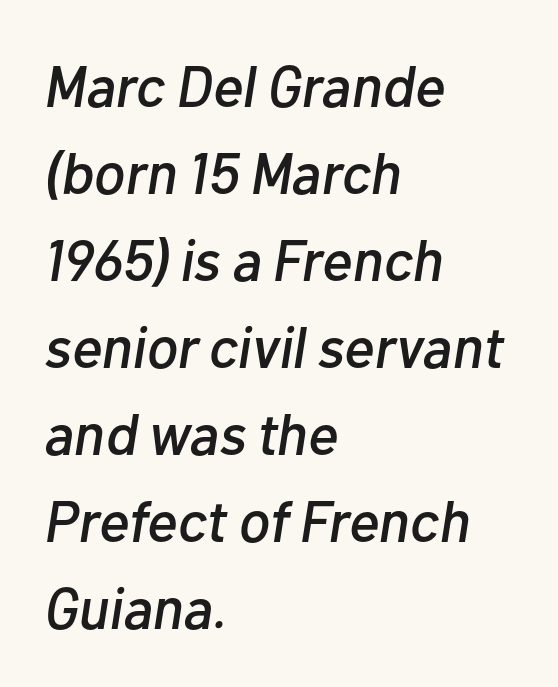
Characters follow at the spacing the type designer built in. A typesetter would mark this as italic. The letters advance in unequal steps, a hallmark of proportional type. A typesetter would call this leading conventional body-copy spacing. The space directly below the letters is spotless. Notice how the passage keeps a crisp vertical edge on the left only.
